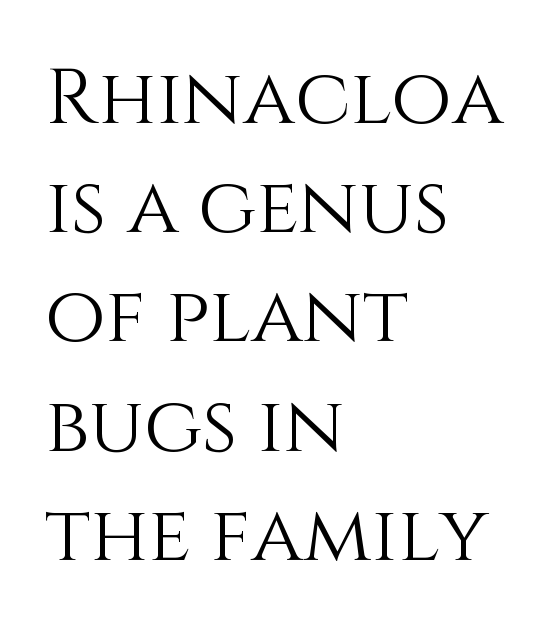
How are the letters spaced? Ordinarily, with no added tracking. Weight: regular or lighter. A roman cut, with each character standing at attention. Descenders are the only things crossing below the line. Successive baselines arrive at the customary interval. The compositor pushed each line to the left boundary.
